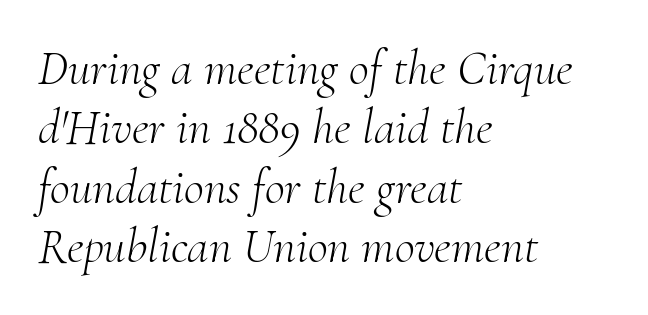
Varying glyph widths throughout — classic text-font behaviour. The typeface has the unassuming heft of standard copy or less. Horizontally, the lines are justified to the leading edge only. The glyphs look as if they've been sheared to an angle.
